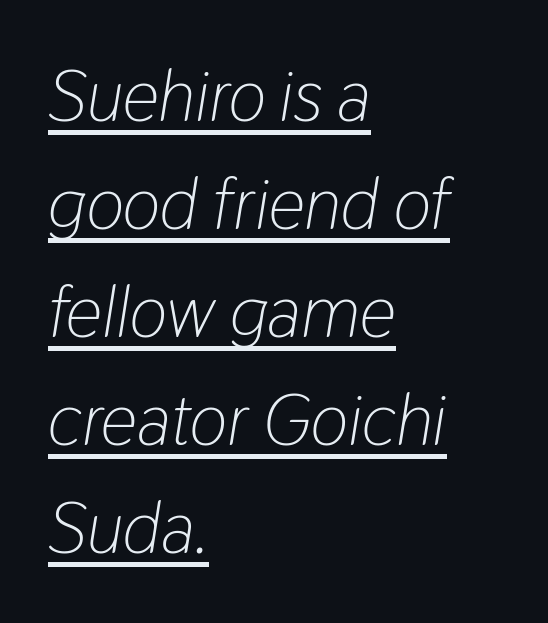
The rendering uses a moderate line-height, typical for paragraphs. Here the glyphs are tracked normally, forming tight word shapes. The passage shown is typed in a proportional face where columns would drift. Quick note: italic.
